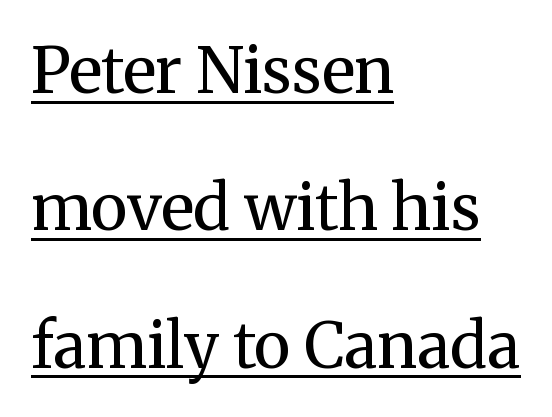
The sample's only ornament is a line tracing under the words. Nothing unusual about the tracking: characters are spaced as the font intends. The font's upright variant was chosen for this text. The glyphs in this specimen are seriffed. Weight class: somewhere from thin through regular.
